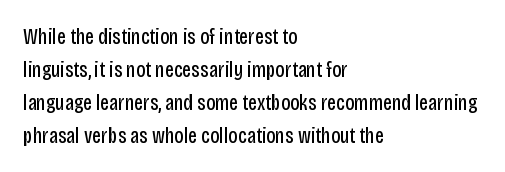
Q: Is the text bold? A: No.
Q: Is the text italic (slanted)? A: No, it is upright.
Q: Is the text underlined? A: No.
Q: How is the paragraph aligned? A: Left-aligned.
Q: Is the spacing between letters normal or unusually wide? A: Normal.
Q: Is the spacing between lines tight, normal or loose? A: Normal.
